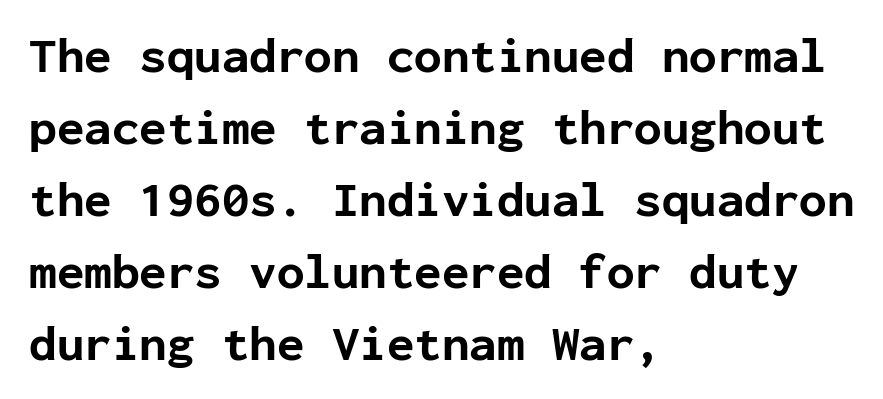
{"serif": "no", "italic": "no", "bold": "yes", "weight": "bold", "width": "normal", "stroke_contrast": "low", "x_height": "medium", "monospaced": "yes", "underline": "no", "align": "left", "line_spacing": "normal", "line_spacing_ratio": 1.44, "letter_spacing": "normal", "letter_spacing_em": 0.0, "glyph_px": 50}
